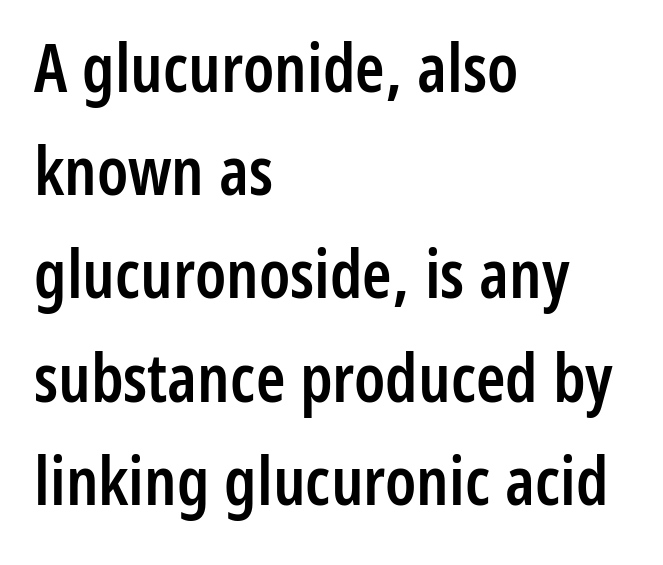
Q: Is the text bold? A: Semi-bold.
Q: Is the text italic (slanted)? A: No, it is upright.
Q: Is the typeface a serif or a sans-serif typeface? A: Sans-serif.
Q: Is the text underlined? A: No.
Q: How is the paragraph aligned? A: Left-aligned.
Q: Is the spacing between letters normal or unusually wide? A: Normal.
Q: Is the spacing between lines tight, normal or loose? A: Normal.
Q: Width (condensed, normal, or wide)? A: Condensed.
Q: Stroke contrast? A: Low.
Q: x-height? A: Medium.
Q: Monospaced? A: No.
